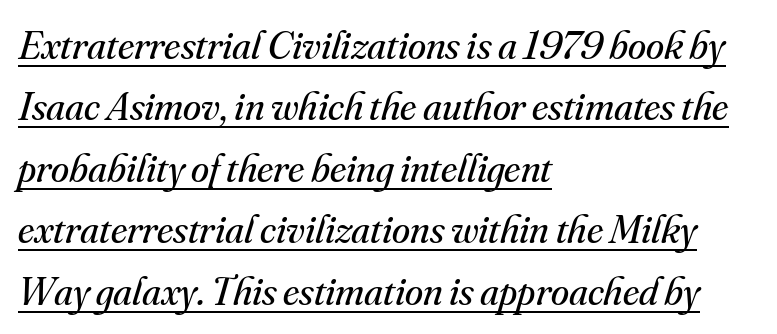
Q: Is the text bold? A: No.
Q: Is the text italic (slanted)? A: Yes, it leans right by about 16 degrees.
Q: Is the typeface a serif or a sans-serif typeface? A: Serif.
Q: Is the text underlined? A: Yes.
Q: How is the paragraph aligned? A: Left-aligned.
Q: Is the spacing between letters normal or unusually wide? A: Normal.
Q: Is the spacing between lines tight, normal or loose? A: Normal.
Q: Width (condensed, normal, or wide)? A: Normal.
Q: Stroke contrast? A: Medium.
Q: x-height? A: Small.
Q: Monospaced? A: No.
